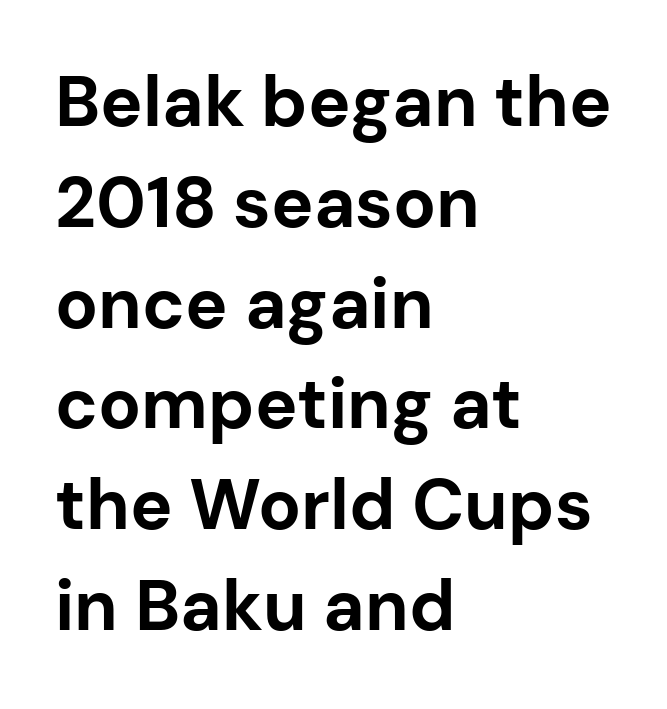
Q: Is the text bold? A: Yes.
Q: Is the text italic (slanted)? A: No, it is upright.
Q: Is the typeface a serif or a sans-serif typeface? A: Sans-serif.
Q: Is the text underlined? A: No.
Q: How is the paragraph aligned? A: Left-aligned.
Q: Is the spacing between letters normal or unusually wide? A: Normal.
Q: Is the spacing between lines tight, normal or loose? A: Normal.
Q: Width (condensed, normal, or wide)? A: Normal.
Q: Stroke contrast? A: Low.
Q: x-height? A: Medium.
Q: Monospaced? A: No.
